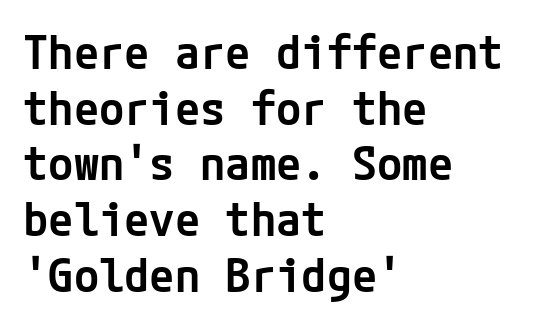
Q: Is the text bold? A: Semi-bold.
Q: Is the text italic (slanted)? A: No, it is upright.
Q: Is the typeface a serif or a sans-serif typeface? A: Sans-serif.
Q: Is the text underlined? A: No.
Q: How is the paragraph aligned? A: Left-aligned.
Q: Is the spacing between letters normal or unusually wide? A: Normal.
Q: Width (condensed, normal, or wide)? A: Normal.
Q: Stroke contrast? A: Low.
Q: x-height? A: Medium.
